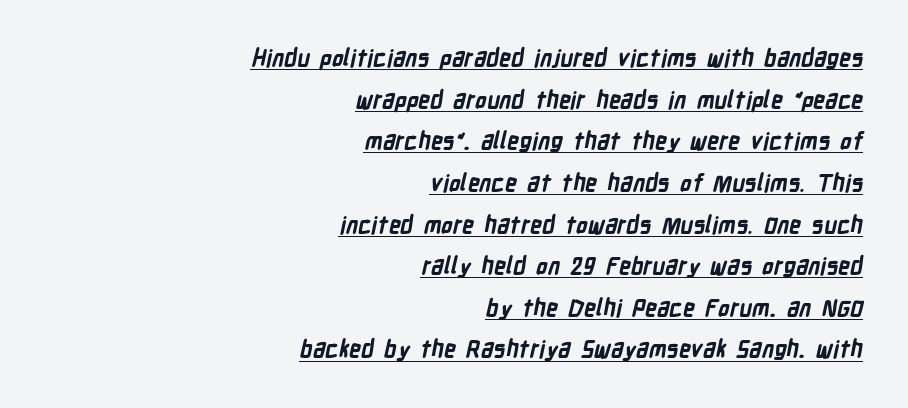
Q: Is the text bold? A: Yes.
Q: Is the text underlined? A: Yes.
Q: How is the paragraph aligned? A: Right-aligned.
Q: Is the spacing between letters normal or unusually wide? A: Normal.
